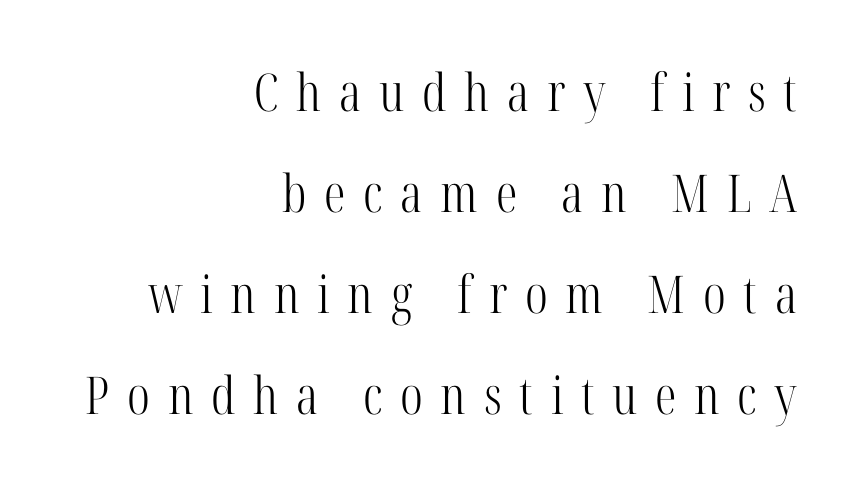
Only glyphs here, with clear space below each row. Heft: none added — not bold. Compared with a flush-left layout, this one pins lines to the opposite, right side. Spacing between characters has been opened up far beyond the box default. The face used here is proportionally spaced, like ordinary book or web type. No italicization has been applied; the sample stays upright.
